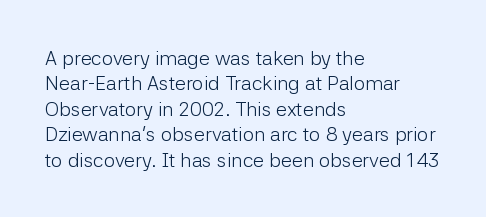
The image shows 20 px text type, upright; set left-aligned, normal line spacing (1.27x), normal letter spacing, not underlined.
